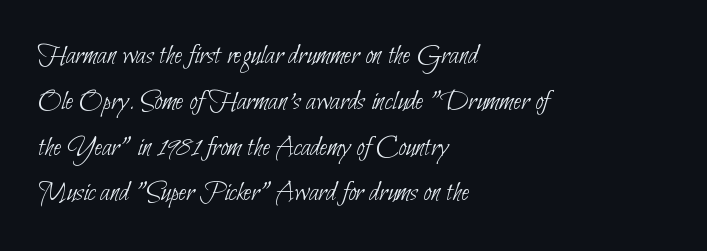
{"serif": "no", "bold": "no", "weight": "thin", "width": "condensed", "stroke_contrast": "low", "x_height": "small", "monospaced": "no", "underline": "no", "align": "left", "line_spacing": "normal", "line_spacing_ratio": 1.58, "letter_spacing": "normal", "letter_spacing_em": 0.0, "glyph_px": 29}
